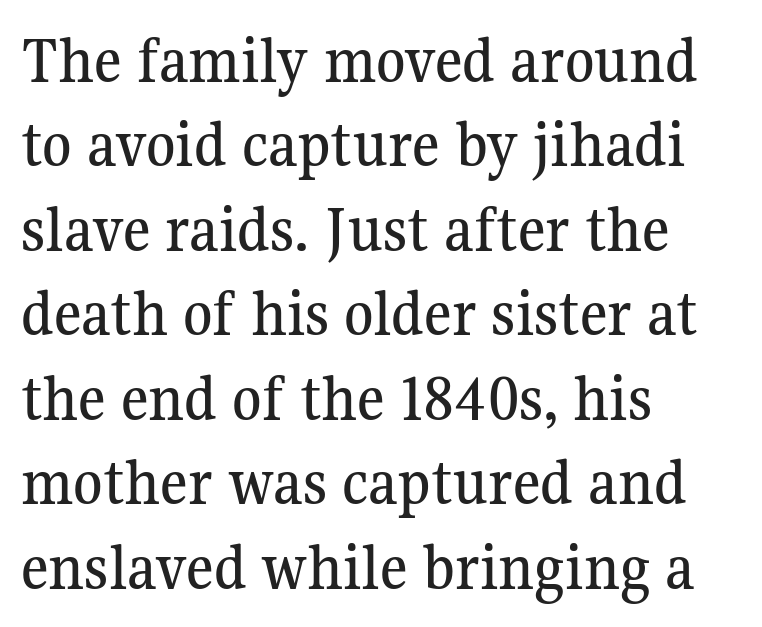
Q: Is the text italic (slanted)? A: No, it is upright.
Q: Is the typeface a serif or a sans-serif typeface? A: Serif.
Q: Is the text underlined? A: No.
Q: How is the paragraph aligned? A: Left-aligned.
Q: Is the spacing between letters normal or unusually wide? A: Normal.
Q: Is the spacing between lines tight, normal or loose? A: Normal.
Q: Width (condensed, normal, or wide)? A: Normal.
Q: Stroke contrast? A: Medium.
Q: x-height? A: Medium.
Q: Monospaced? A: No.
